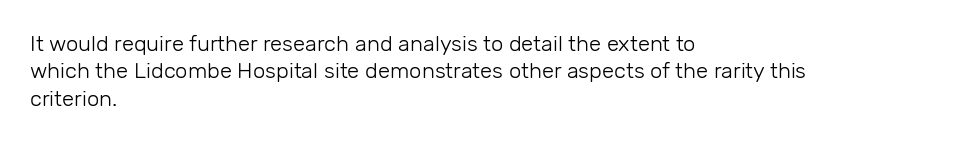
Q: Is the text bold? A: No.
Q: Is the text italic (slanted)? A: No, it is upright.
Q: Is the text underlined? A: No.
Q: How is the paragraph aligned? A: Left-aligned.
Q: Is the spacing between letters normal or unusually wide? A: Normal.
Q: Is the spacing between lines tight, normal or loose? A: Normal.
